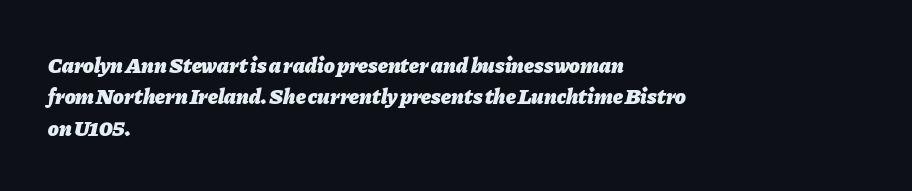
In terms of leading, this rendering sits right in the middle. Would a proofreader flag this as italicized? Yes. Typeset ragged right — the left edge is the straight one. Plenty of ink on the page — the face is bold. A clean baseline with only descenders dipping below it. Glyph-to-glyph distance matches everyday printed text.
